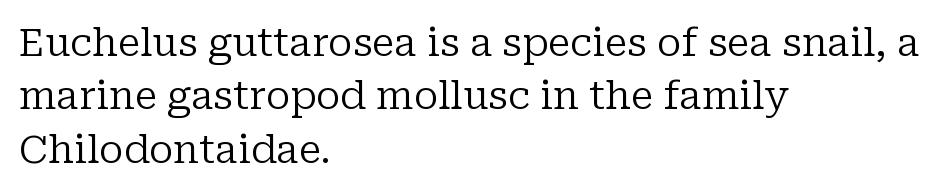
{"serif": "yes", "italic": "no", "bold": "no", "weight": "regular", "width": "normal", "stroke_contrast": "low", "x_height": "medium", "monospaced": "no", "underline": "no", "align": "left", "line_spacing": "normal", "line_spacing_ratio": 1.37, "letter_spacing": "normal", "letter_spacing_em": 0.0, "glyph_px": 39}
